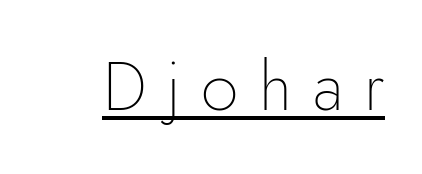
Q: Is the text bold? A: No.
Q: Is the text italic (slanted)? A: No, it is upright.
Q: Is the typeface a serif or a sans-serif typeface? A: Sans-serif.
Q: Is the text underlined? A: Yes.
Q: Is the spacing between letters normal or unusually wide? A: Unusually wide.
Q: Width (condensed, normal, or wide)? A: Normal.
Q: Stroke contrast? A: Low.
Q: x-height? A: Small.
Q: Monospaced? A: No.
